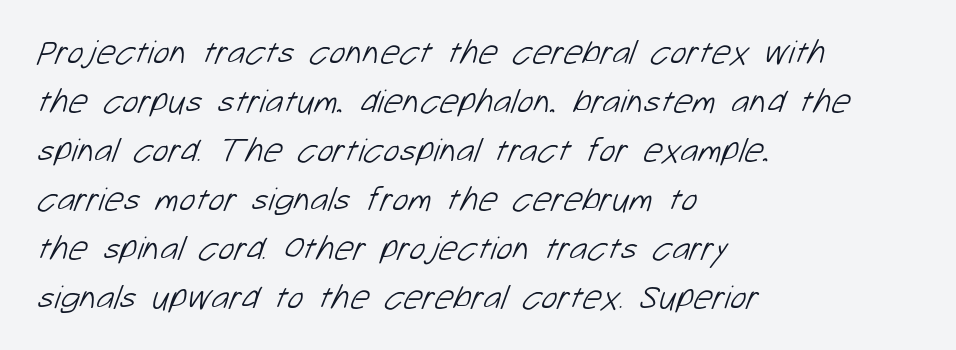
Q: Is the text bold? A: No.
Q: Is the typeface a serif or a sans-serif typeface? A: Sans-serif.
Q: Is the text underlined? A: No.
Q: How is the paragraph aligned? A: Left-aligned.
Q: Is the spacing between letters normal or unusually wide? A: Normal.
Q: Is the spacing between lines tight, normal or loose? A: Normal.
Q: Width (condensed, normal, or wide)? A: Normal.
Q: Stroke contrast? A: Low.
Q: x-height? A: Medium.
Q: Monospaced? A: No.
